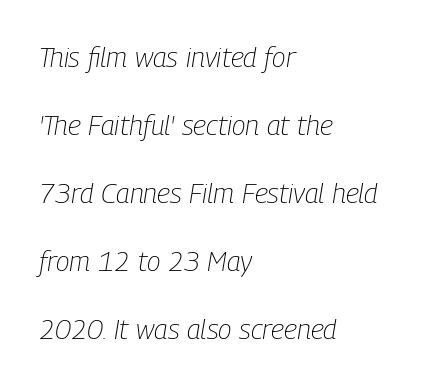
The image shows 28 px light, condensed type, italic (leaning right); set left-aligned, loose line spacing (2.43x), normal letter spacing, not underlined; low stroke contrast and a medium x-height.
